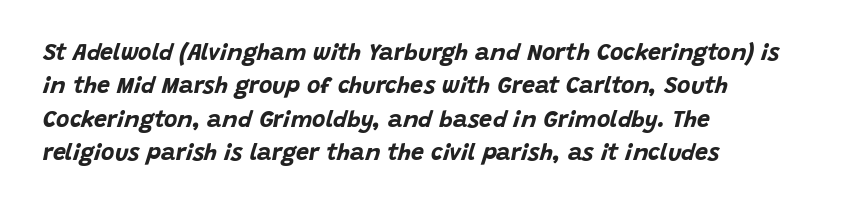
{"italic": "yes", "lean": "right", "slant_degrees": 15, "bold": "yes", "underline": "no", "align": "left", "line_spacing": "normal", "line_spacing_ratio": 1.45, "letter_spacing": "normal", "letter_spacing_em": 0.0, "glyph_px": 23}
